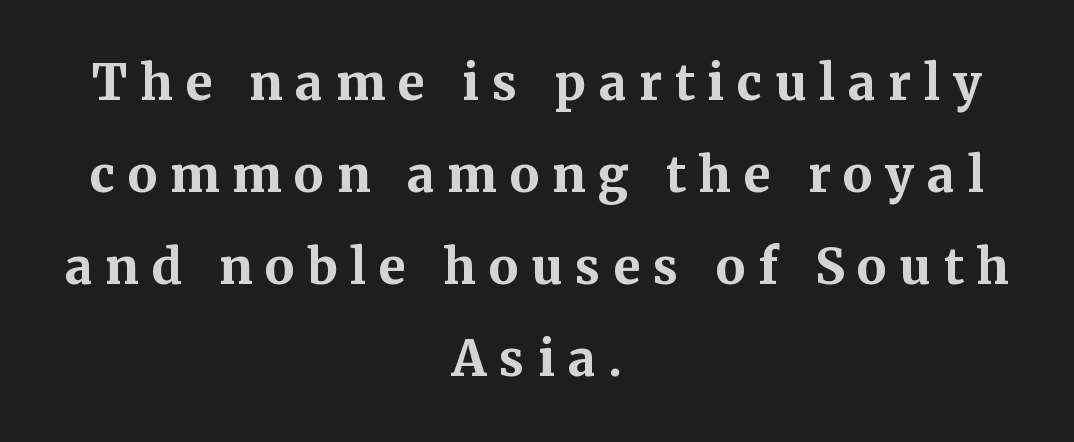
Q: Is the text bold? A: Yes.
Q: Is the text italic (slanted)? A: No, it is upright.
Q: Is the typeface a serif or a sans-serif typeface? A: Serif.
Q: Is the text underlined? A: No.
Q: How is the paragraph aligned? A: Centered.
Q: Is the spacing between letters normal or unusually wide? A: Unusually wide.
Q: Width (condensed, normal, or wide)? A: Normal.
Q: Stroke contrast? A: Medium.
Q: x-height? A: Medium.
Q: Monospaced? A: No.
